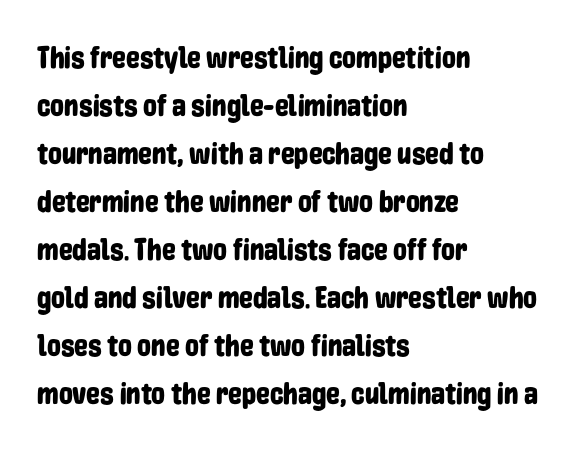
The image shows 31 px condensed sans-serif type, upright; set left-aligned, normal line spacing (1.55x), normal letter spacing, not underlined; low stroke contrast and a medium x-height.
